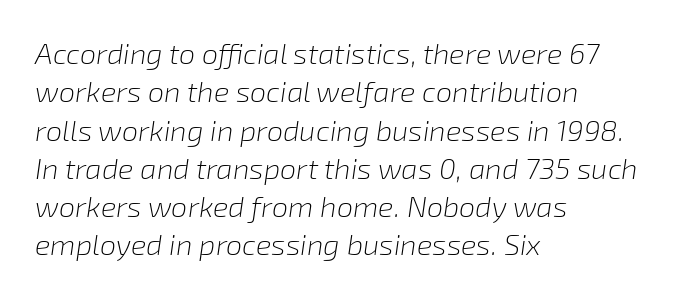
The image shows 29 px light type, italic (leaning right); set left-aligned, normal line spacing (1.32x), normal letter spacing, not underlined; low stroke contrast and a medium x-height.
